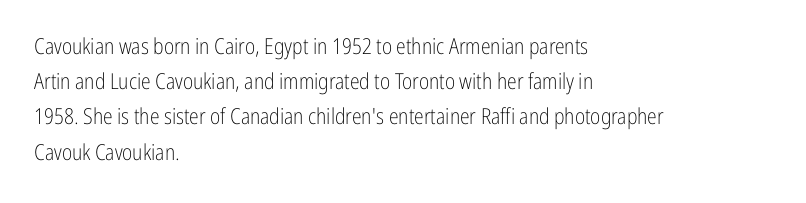
The image shows 22 px text type, upright; set left-aligned, normal line spacing (1.6x), normal letter spacing, not underlined.
